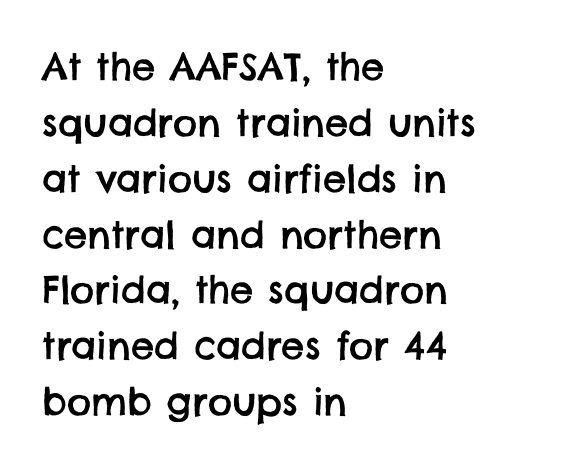
These lines are rendered in a variable-pitch font. Type without underlining. Unlike a traditional serif, this face leaves its strokes unadorned. Horizontally, the lines are justified to the leading edge only. Between one letter and the next there's only the usual sliver of space.
